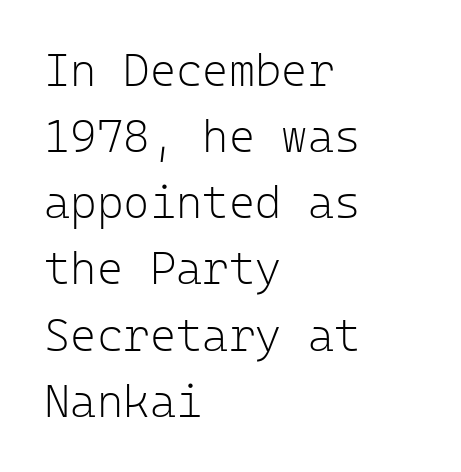
The ragged edge is on the right, which tells us the setting is flush left. Spacing verdict: monospaced, one width for all characters. Ordinary non-slanted type is in use. The font sits on the lighter half of the weight spectrum, regular included. Type style note: lacks serifs. Glyph-to-glyph distance matches everyday printed text.
